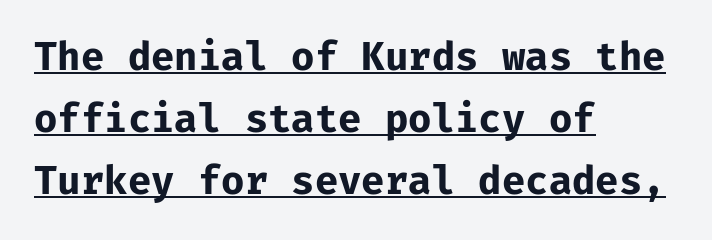
{"serif": "no", "italic": "no", "bold": "yes", "weight": "bold", "width": "normal", "stroke_contrast": "low", "x_height": "medium", "monospaced": "yes", "underline": "yes", "align": "left", "line_spacing": "normal", "line_spacing_ratio": 1.63, "letter_spacing": "normal", "letter_spacing_em": 0.0, "glyph_px": 38}
